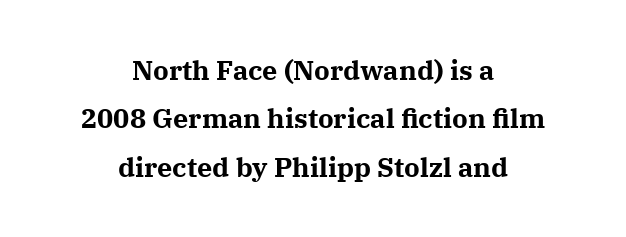
{"italic": "no", "bold": "yes", "underline": "no", "align": "center", "line_spacing_ratio": 1.79, "letter_spacing": "normal", "letter_spacing_em": 0.0, "glyph_px": 27}
